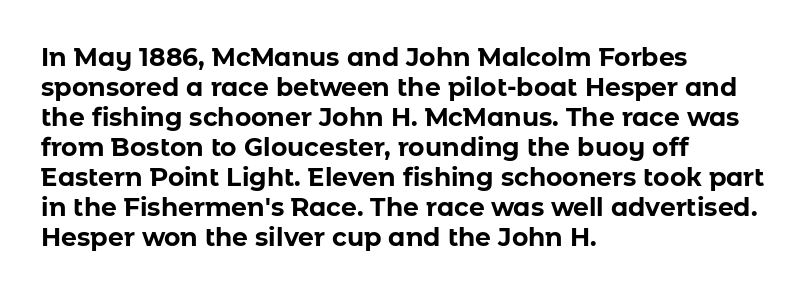
{"italic": "no", "bold": "yes", "underline": "no", "align": "left", "line_spacing_ratio": 1.2, "letter_spacing": "normal", "letter_spacing_em": 0.0, "glyph_px": 25}
